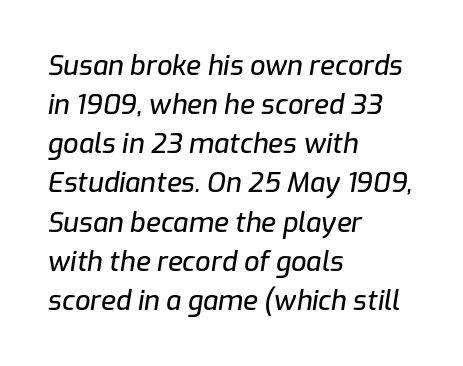
Decoration check: the copy has no underline. Honestly, the letter spacing is just normal — you wouldn't notice it. The axis of the letterforms is tilted away from vertical. Summary of vertical rhythm: regular, with standard interline spacing. Which margin do the lines hug? The left one — the right edge is uneven.
